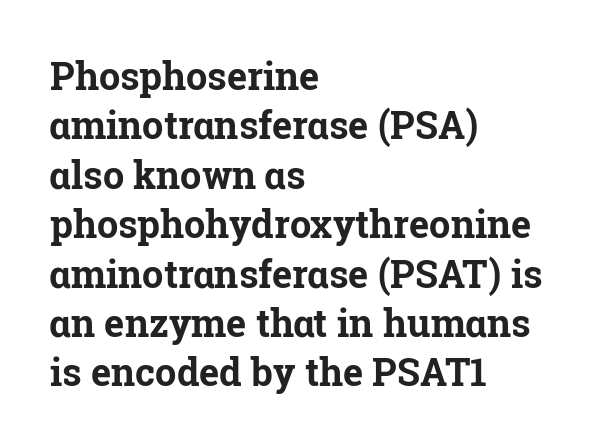
{"serif": "yes", "italic": "no", "bold": "yes", "weight": "bold", "width": "normal", "stroke_contrast": "low", "x_height": "medium", "monospaced": "no", "underline": "no", "align": "left", "line_spacing": "normal", "line_spacing_ratio": 1.3, "letter_spacing": "normal", "letter_spacing_em": 0.0, "glyph_px": 38}
